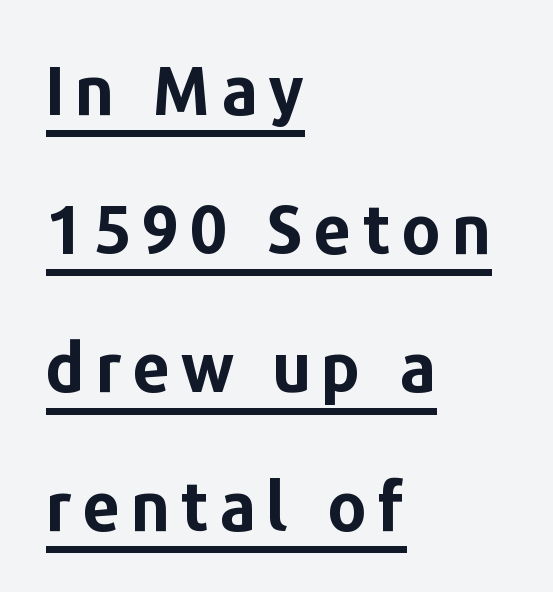
Q: Is the text bold? A: Yes.
Q: Is the text italic (slanted)? A: No, it is upright.
Q: Is the typeface a serif or a sans-serif typeface? A: Sans-serif.
Q: Is the text underlined? A: Yes.
Q: How is the paragraph aligned? A: Left-aligned.
Q: Is the spacing between lines tight, normal or loose? A: Loose.
Q: Width (condensed, normal, or wide)? A: Normal.
Q: Stroke contrast? A: Low.
Q: x-height? A: Medium.
Q: Monospaced? A: No.
